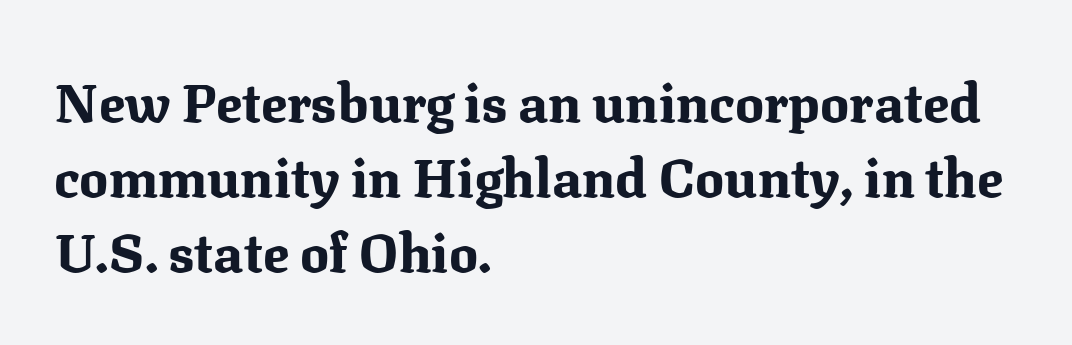
Q: Is the text bold? A: Yes.
Q: Is the text italic (slanted)? A: No, it is upright.
Q: Is the typeface a serif or a sans-serif typeface? A: Serif.
Q: Is the text underlined? A: No.
Q: How is the paragraph aligned? A: Left-aligned.
Q: Is the spacing between letters normal or unusually wide? A: Normal.
Q: Is the spacing between lines tight, normal or loose? A: Normal.
Q: Width (condensed, normal, or wide)? A: Normal.
Q: Stroke contrast? A: Medium.
Q: x-height? A: Medium.
Q: Monospaced? A: No.
